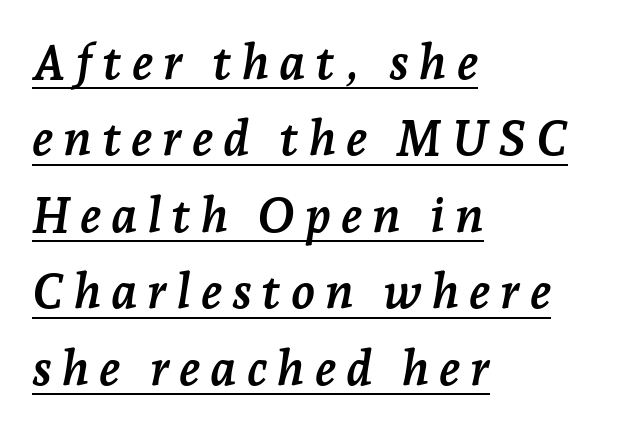
{"serif": "yes", "italic": "yes", "lean": "right", "slant_degrees": 7, "bold": "yes", "weight": "semibold", "width": "normal", "stroke_contrast": "low", "x_height": "medium", "monospaced": "no", "underline": "yes", "align": "left", "line_spacing": "normal", "line_spacing_ratio": 1.56, "letter_spacing": "wide", "letter_spacing_em": 0.2, "glyph_px": 49}
